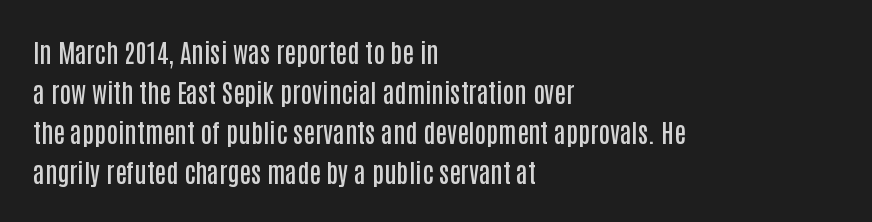
{"italic": "no", "bold": "semi", "underline": "no", "align": "left", "line_spacing": "normal", "line_spacing_ratio": 1.54, "letter_spacing": "normal", "letter_spacing_em": 0.0, "glyph_px": 26}
